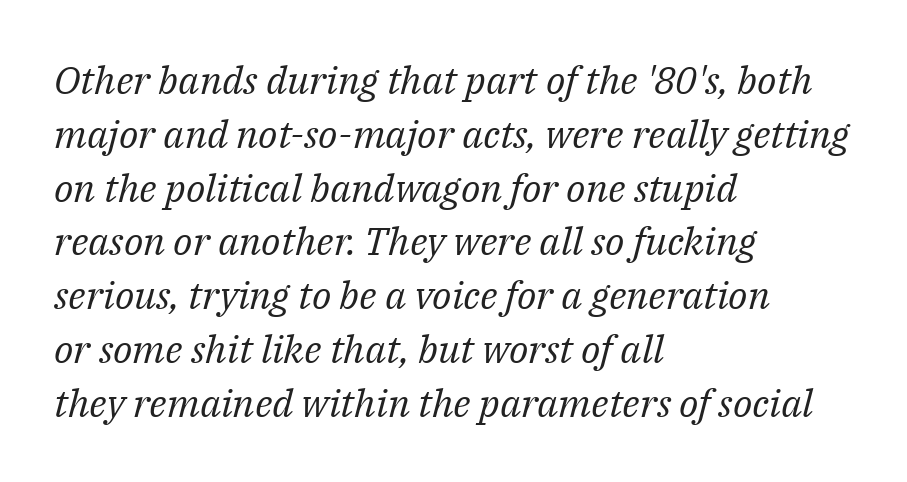
Q: Is the text bold? A: No.
Q: Is the text italic (slanted)? A: Yes, it leans right by about 14 degrees.
Q: Is the typeface a serif or a sans-serif typeface? A: Serif.
Q: Is the text underlined? A: No.
Q: How is the paragraph aligned? A: Left-aligned.
Q: Is the spacing between letters normal or unusually wide? A: Normal.
Q: Is the spacing between lines tight, normal or loose? A: Normal.
Q: Width (condensed, normal, or wide)? A: Normal.
Q: Stroke contrast? A: Medium.
Q: x-height? A: Medium.
Q: Monospaced? A: No.
